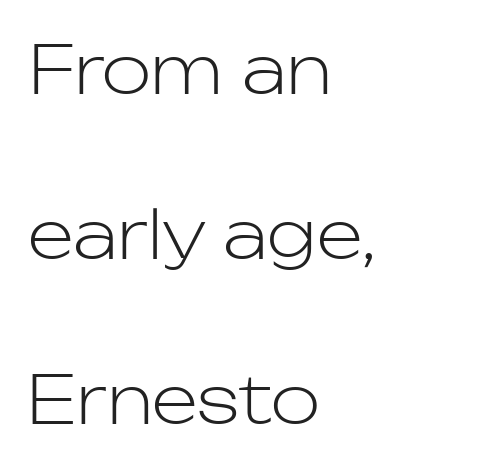
Q: Is the text bold? A: No.
Q: Is the text italic (slanted)? A: No, it is upright.
Q: Is the typeface a serif or a sans-serif typeface? A: Sans-serif.
Q: Is the text underlined? A: No.
Q: How is the paragraph aligned? A: Left-aligned.
Q: Is the spacing between letters normal or unusually wide? A: Normal.
Q: Is the spacing between lines tight, normal or loose? A: Loose.
Q: Width (condensed, normal, or wide)? A: Normal.
Q: Stroke contrast? A: Low.
Q: x-height? A: Medium.
Q: Monospaced? A: No.
